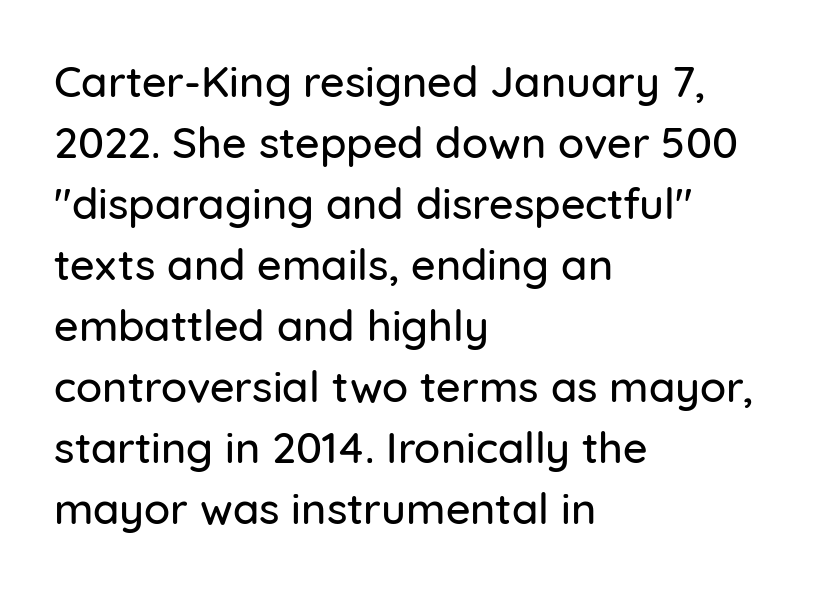
{"serif": "no", "italic": "no", "width": "normal", "stroke_contrast": "low", "x_height": "medium", "monospaced": "no", "underline": "no", "align": "left", "line_spacing": "normal", "line_spacing_ratio": 1.42, "letter_spacing": "normal", "letter_spacing_em": 0.0, "glyph_px": 43}
